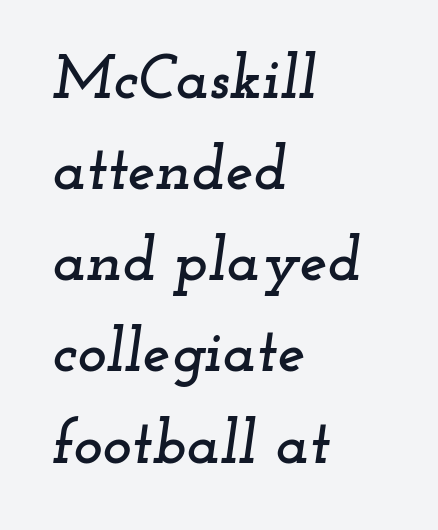
Q: Is the text italic (slanted)? A: Yes, it leans right by about 12 degrees.
Q: Is the typeface a serif or a sans-serif typeface? A: Serif.
Q: Is the text underlined? A: No.
Q: How is the paragraph aligned? A: Left-aligned.
Q: Is the spacing between letters normal or unusually wide? A: Normal.
Q: Is the spacing between lines tight, normal or loose? A: Normal.
Q: Width (condensed, normal, or wide)? A: Wide.
Q: Stroke contrast? A: Low.
Q: x-height? A: Small.
Q: Monospaced? A: No.
